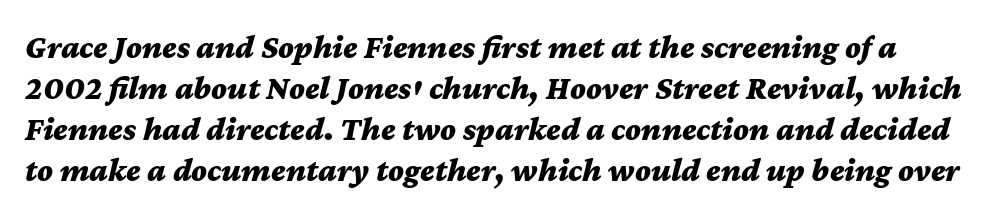
Set as a true bold cut, around the 700 mark. Each row of text sits above clean, open space. The face used here is proportionally spaced, like ordinary book or web type. This rendering leaves character spacing at its baseline value.
